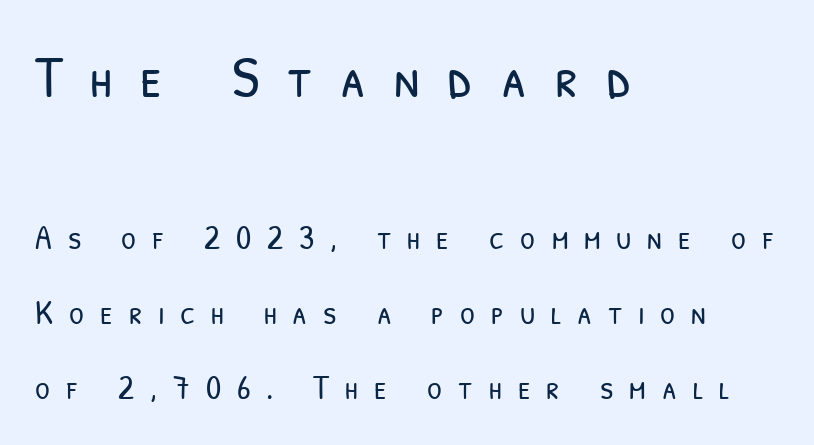
The image shows 59 px light, condensed sans-serif type; set left-aligned, loose line spacing (2.21x), unusually wide letter spacing (+0.47 em), not underlined; the first (top) block is 1.74x larger; low stroke contrast and a medium x-height.
